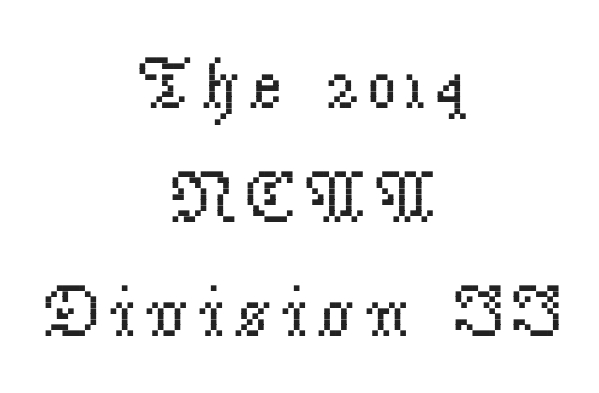
{"serif": "yes", "italic": "no", "bold": "no", "weight": "regular", "width": "normal", "stroke_contrast": "low", "x_height": "small", "monospaced": "no", "underline": "no", "align": "center", "line_spacing": "normal", "line_spacing_ratio": 1.56, "glyph_px": 73}
